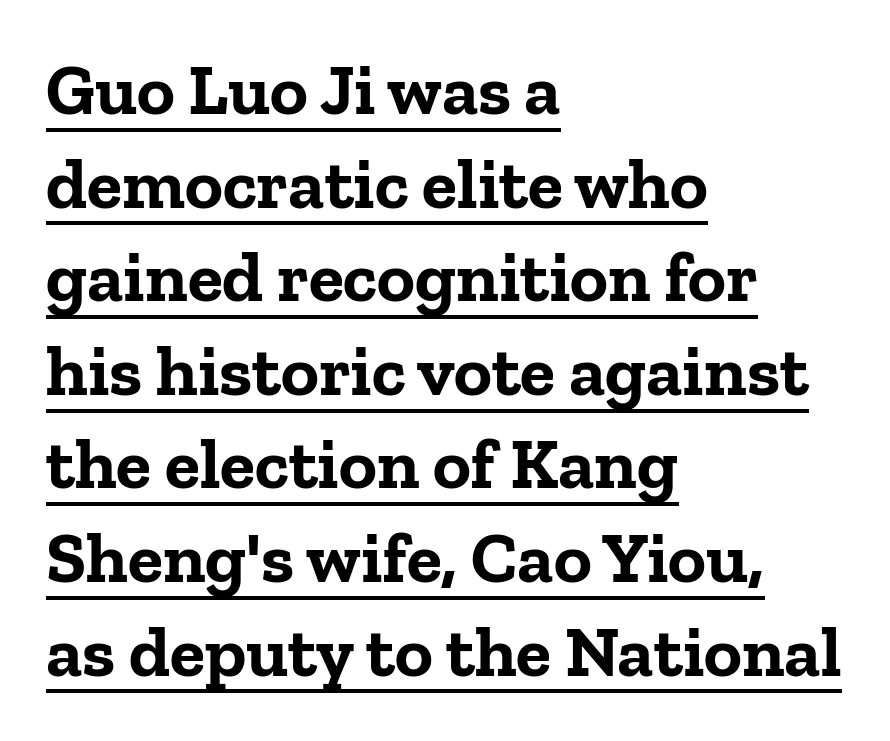
Q: Is the text bold? A: Yes.
Q: Is the text italic (slanted)? A: No, it is upright.
Q: Is the typeface a serif or a sans-serif typeface? A: Serif.
Q: Is the text underlined? A: Yes.
Q: How is the paragraph aligned? A: Left-aligned.
Q: Is the spacing between letters normal or unusually wide? A: Normal.
Q: Is the spacing between lines tight, normal or loose? A: Normal.
Q: Width (condensed, normal, or wide)? A: Normal.
Q: Stroke contrast? A: Low.
Q: x-height? A: Medium.
Q: Monospaced? A: No.
